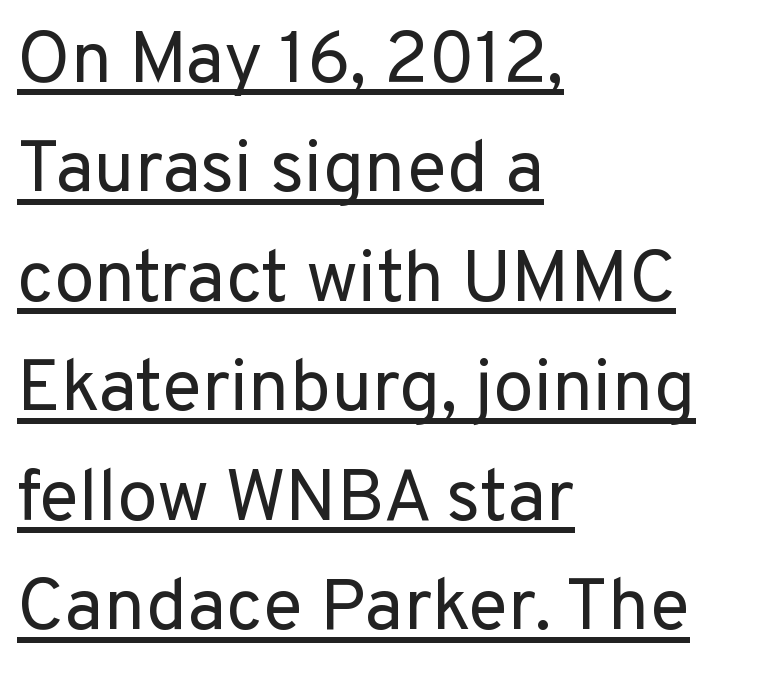
The image shows 73 px regular-weight sans-serif type, upright; set left-aligned, normal line spacing (1.5x), normal letter spacing, underlined; low stroke contrast and a medium x-height.
